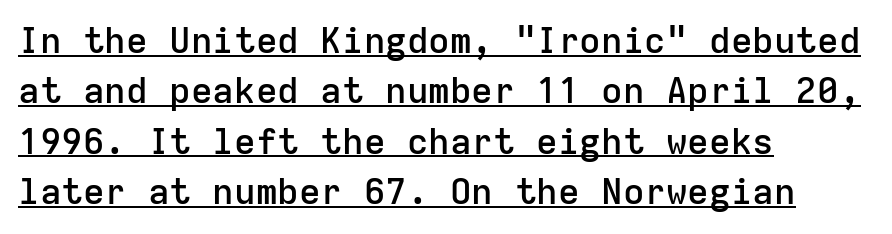
Is there any slant? The stems are plumb. Slightly chunky letters — semibold, I'd say, not full bold. Beneath each row of characters lies a ruled line. Is this a sans? Yes — the strokes have no serifs. Fixed-width glyphs throughout — classic coding-font behaviour. The rows are spaced the way most documents space them.
